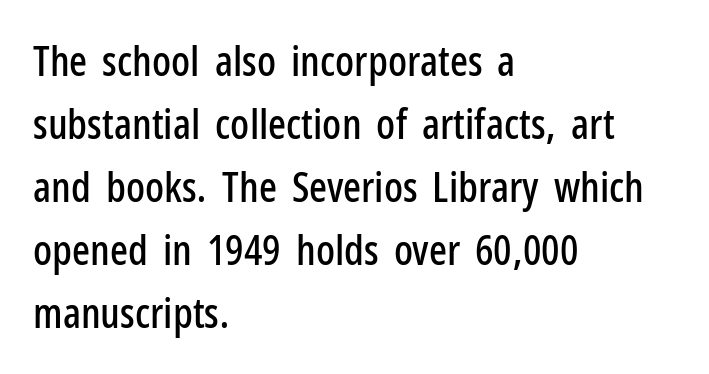
Q: Is the text italic (slanted)? A: No, it is upright.
Q: Is the typeface a serif or a sans-serif typeface? A: Sans-serif.
Q: Is the text underlined? A: No.
Q: How is the paragraph aligned? A: Left-aligned.
Q: Is the spacing between letters normal or unusually wide? A: Normal.
Q: Is the spacing between lines tight, normal or loose? A: Normal.
Q: Width (condensed, normal, or wide)? A: Condensed.
Q: Stroke contrast? A: Low.
Q: x-height? A: Medium.
Q: Monospaced? A: No.
